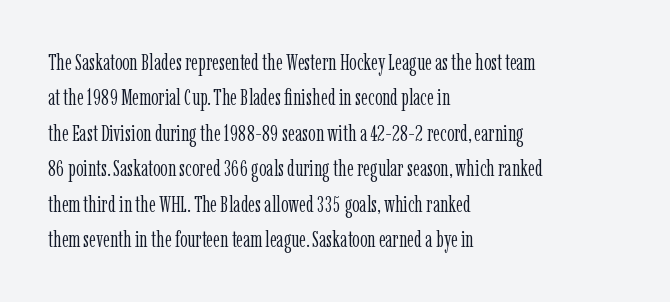
Q: Is the text bold? A: No.
Q: Is the text italic (slanted)? A: No, it is upright.
Q: Is the text underlined? A: No.
Q: How is the paragraph aligned? A: Left-aligned.
Q: Is the spacing between letters normal or unusually wide? A: Normal.
Q: Is the spacing between lines tight, normal or loose? A: Normal.
